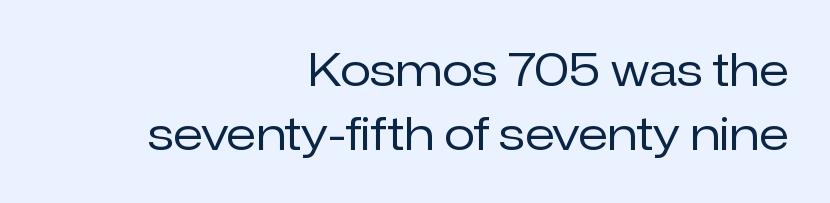
Q: Is the text bold? A: No.
Q: Is the text italic (slanted)? A: No, it is upright.
Q: Is the typeface a serif or a sans-serif typeface? A: Sans-serif.
Q: Is the text underlined? A: No.
Q: How is the paragraph aligned? A: Right-aligned.
Q: Is the spacing between letters normal or unusually wide? A: Normal.
Q: Is the spacing between lines tight, normal or loose? A: Normal.
Q: Width (condensed, normal, or wide)? A: Normal.
Q: Stroke contrast? A: Low.
Q: x-height? A: Medium.
Q: Monospaced? A: No.
